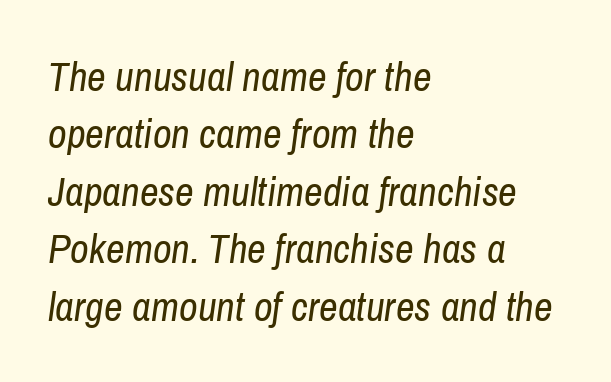
{"italic": "yes", "lean": "right", "slant_degrees": 8, "bold": "no", "weight": "regular", "width": "condensed", "stroke_contrast": "low", "x_height": "medium", "monospaced": "no", "underline": "no", "align": "left", "line_spacing": "normal", "line_spacing_ratio": 1.4, "letter_spacing": "normal", "letter_spacing_em": 0.0, "glyph_px": 41}
